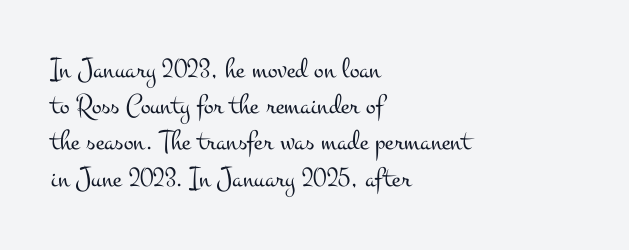
The image shows 29 px light, wide serif type; set left-aligned, normal line spacing (1.25x), normal letter spacing, not underlined; medium stroke contrast and a small x-height.
